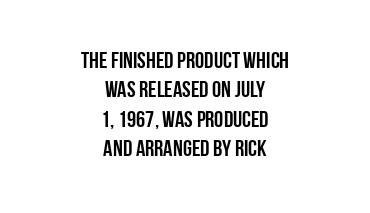
{"italic": "no", "underline": "no", "align": "center", "line_spacing": "normal", "line_spacing_ratio": 1.28, "letter_spacing": "normal", "letter_spacing_em": 0.0, "glyph_px": 23}
